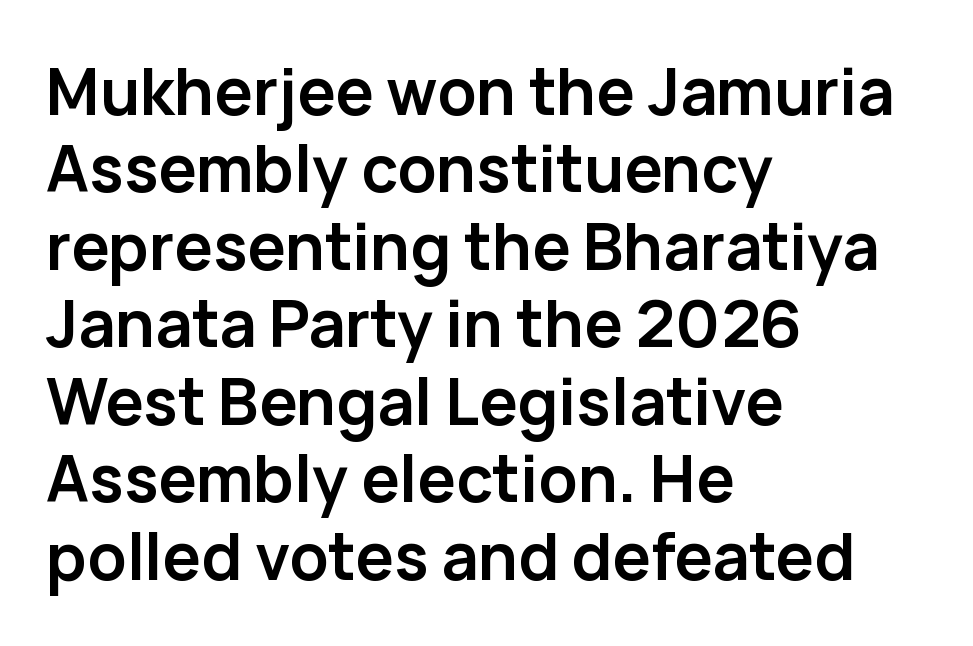
Q: Is the text bold? A: Yes.
Q: Is the text italic (slanted)? A: No, it is upright.
Q: Is the typeface a serif or a sans-serif typeface? A: Sans-serif.
Q: Is the text underlined? A: No.
Q: How is the paragraph aligned? A: Left-aligned.
Q: Is the spacing between letters normal or unusually wide? A: Normal.
Q: Width (condensed, normal, or wide)? A: Normal.
Q: Stroke contrast? A: Low.
Q: x-height? A: Medium.
Q: Monospaced? A: No.
